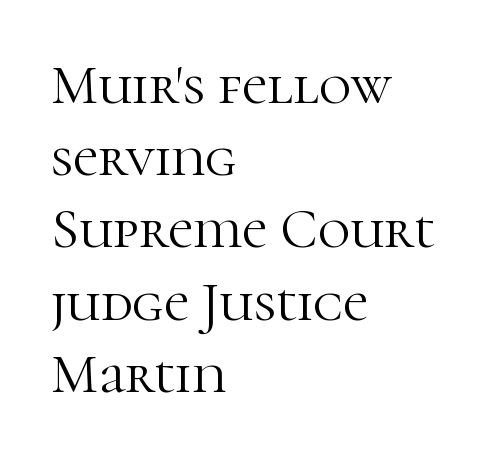
Bare-footed words on every line. Regular leading. Honestly, the letter spacing is just normal — you wouldn't notice it. A typesetter would call this proportional, since set widths differ per character. Nope, not italic — everything's standing straight.
